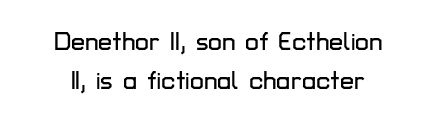
The letters stand straight up with perfectly vertical stems. The line-height multiplier appears to be the usual default. The string is rendered with underlining switched off. Students, note that the glyphs here touch the page at normal intervals.
